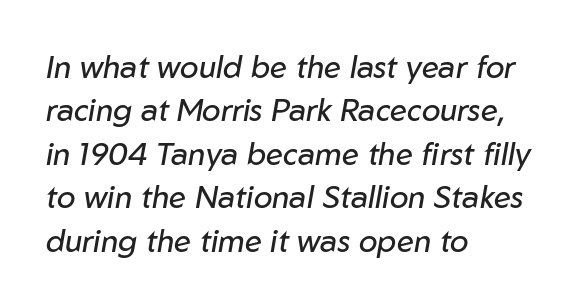
Q: Is the text bold? A: No.
Q: Is the text italic (slanted)? A: Yes, it leans right by about 10 degrees.
Q: Is the text underlined? A: No.
Q: How is the paragraph aligned? A: Left-aligned.
Q: Is the spacing between letters normal or unusually wide? A: Normal.
Q: Is the spacing between lines tight, normal or loose? A: Normal.
Q: Width (condensed, normal, or wide)? A: Normal.
Q: Stroke contrast? A: Low.
Q: x-height? A: Medium.
Q: Monospaced? A: No.
